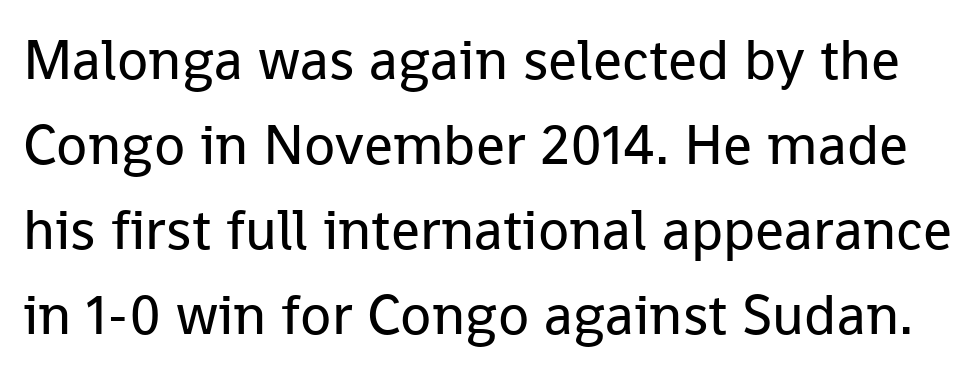
Q: Is the text bold? A: No.
Q: Is the text italic (slanted)? A: No, it is upright.
Q: Is the typeface a serif or a sans-serif typeface? A: Sans-serif.
Q: Is the text underlined? A: No.
Q: Is the spacing between letters normal or unusually wide? A: Normal.
Q: Is the spacing between lines tight, normal or loose? A: Normal.
Q: Width (condensed, normal, or wide)? A: Normal.
Q: Stroke contrast? A: Low.
Q: x-height? A: Medium.
Q: Monospaced? A: No.
